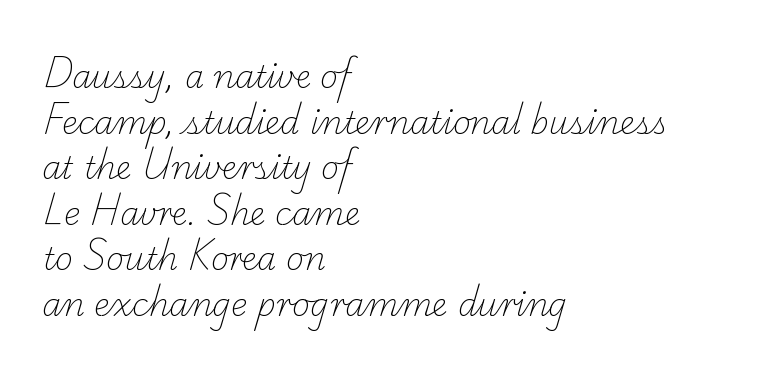
Q: Is the text bold? A: No.
Q: Is the typeface a serif or a sans-serif typeface? A: Serif.
Q: Is the text underlined? A: No.
Q: How is the paragraph aligned? A: Left-aligned.
Q: Is the spacing between letters normal or unusually wide? A: Normal.
Q: Is the spacing between lines tight, normal or loose? A: Normal.
Q: Width (condensed, normal, or wide)? A: Normal.
Q: Stroke contrast? A: Low.
Q: x-height? A: Small.
Q: Monospaced? A: No.
